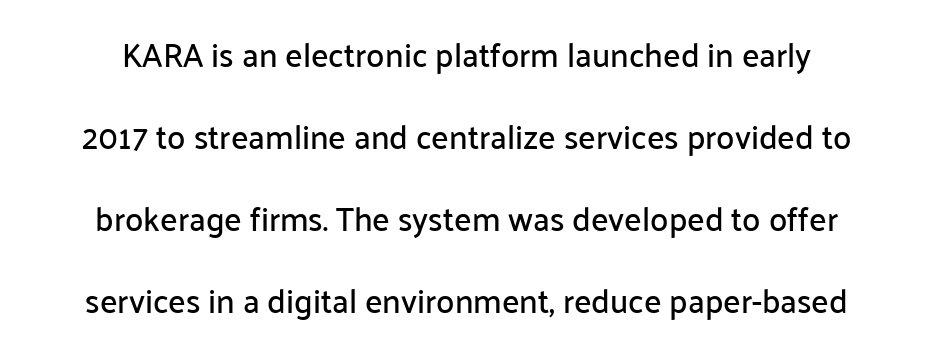
The image shows 33 px sans-serif type, upright; set centered, loose line spacing (2.48x), normal letter spacing, not underlined; low stroke contrast and a medium x-height.
